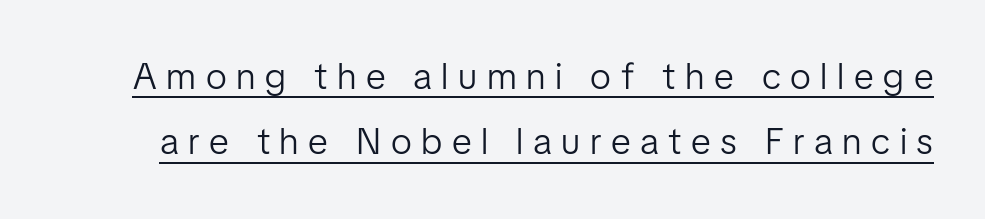
Notice how the stems are strictly vertical — no italics here. Weight class: somewhere from thin through regular. Compared with typical body copy, the letter spacing here is much looser. Caption: lettering with a line underneath. Think of a printed novel: that variable character pitch is what you see here. Classification — sans serif.
